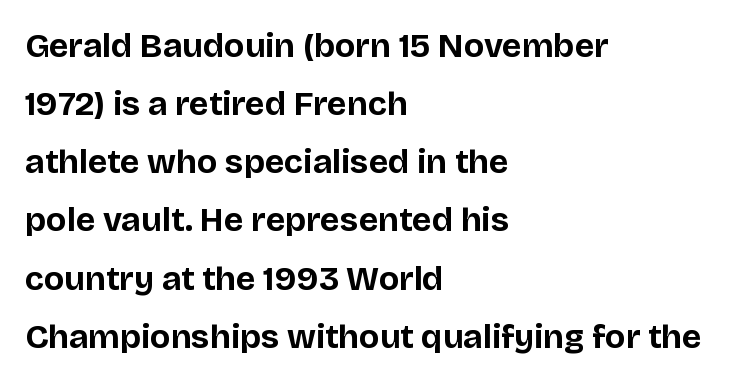
{"serif": "no", "italic": "no", "bold": "yes", "weight": "bold", "width": "normal", "stroke_contrast": "low", "x_height": "large", "monospaced": "no", "underline": "no", "align": "left", "line_spacing_ratio": 1.71, "letter_spacing": "normal", "letter_spacing_em": 0.0, "glyph_px": 34}
